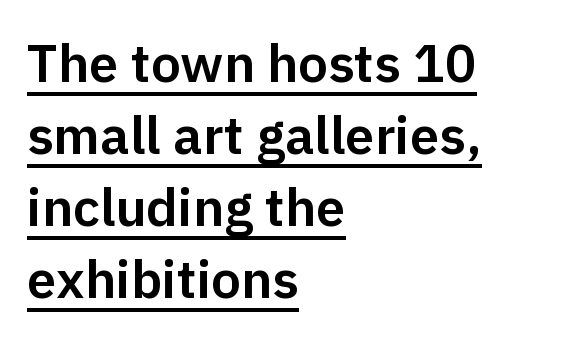
The typography opts for an upright posture over an oblique one. What decoration does the sample have? An underline. A classic flush-left, rag-right setting is used for this passage. The typeface chosen for these lines omits serifs.
